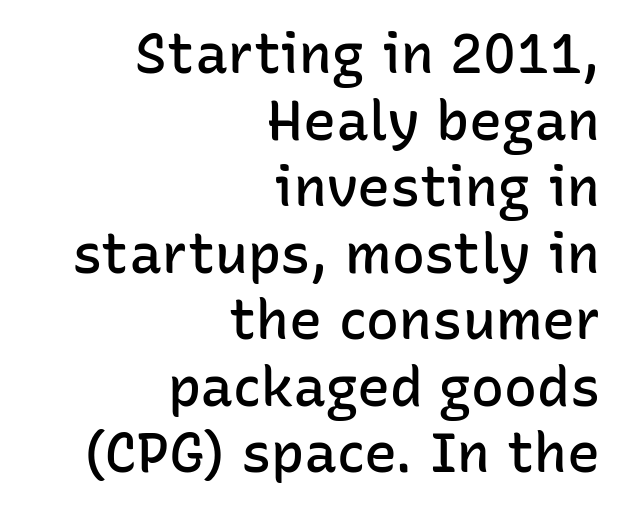
The image shows 55 px semibold sans-serif type, upright; set right-aligned, line spacing 1.21x, normal letter spacing, not underlined; low stroke contrast and a medium x-height.
